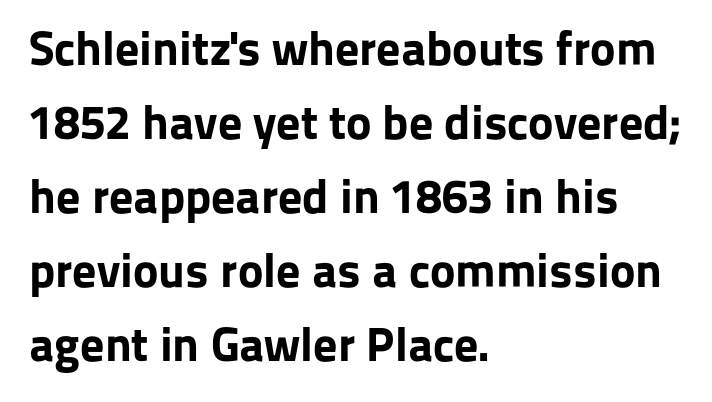
The image shows 48 px bold sans-serif type, upright; set left-aligned, normal line spacing (1.54x), normal letter spacing, not underlined; low stroke contrast and a medium x-height.
